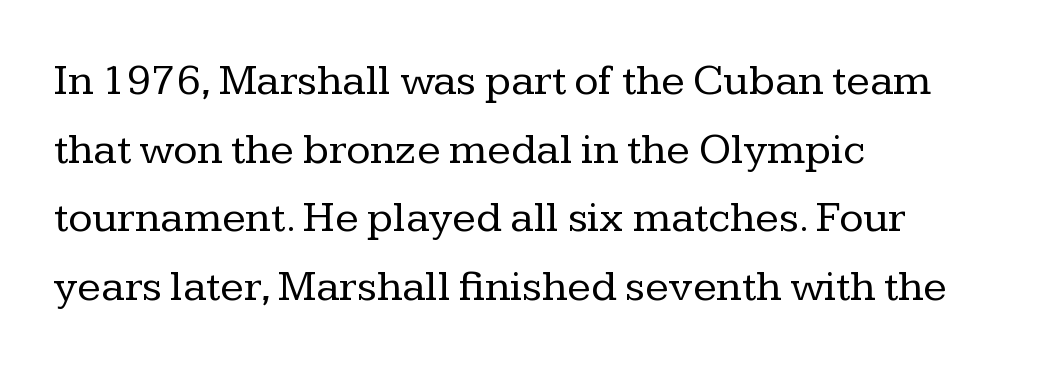
{"serif": "yes", "italic": "no", "bold": "no", "weight": "regular", "width": "normal", "stroke_contrast": "low", "x_height": "medium", "monospaced": "no", "underline": "no", "align": "left", "line_spacing": "normal", "line_spacing_ratio": 1.56, "letter_spacing": "normal", "letter_spacing_em": 0.0, "glyph_px": 44}
